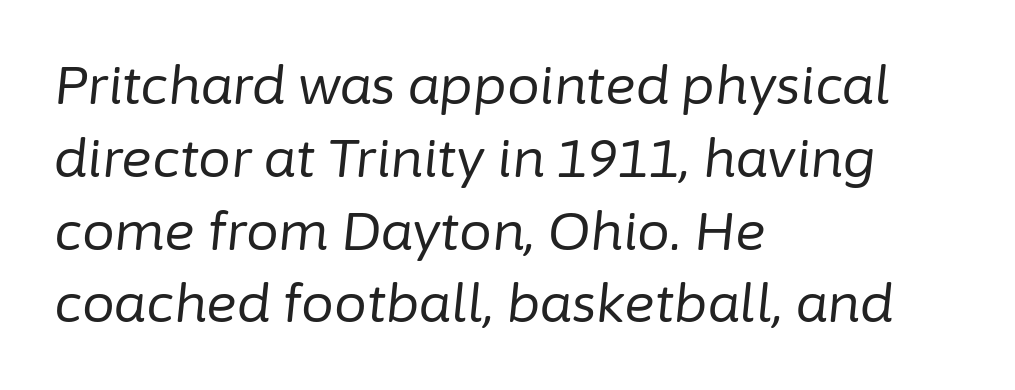
Nothing heavy about these letters — not bold at all. A clean baseline with only descenders dipping below it. Regarding leading, the lines here are spaced in the standard way. Looks like regular typesetting: each glyph gets only the width it needs. This sample is left-justified, so line endings fall wherever the words run out. What stands out about the letter spacing? Nothing — it is the standard amount.
